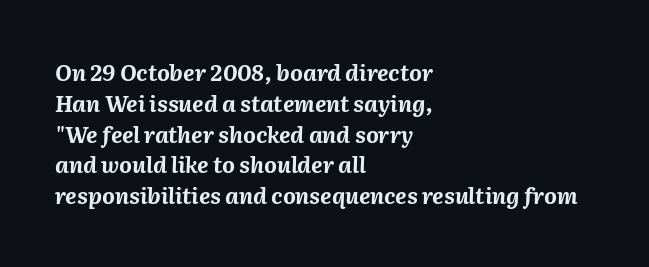
Q: Is the text bold? A: Yes.
Q: Is the text italic (slanted)? A: Yes, it leans right by about 2 degrees.
Q: Is the text underlined? A: No.
Q: How is the paragraph aligned? A: Left-aligned.
Q: Is the spacing between letters normal or unusually wide? A: Normal.
Q: Is the spacing between lines tight, normal or loose? A: Normal.
